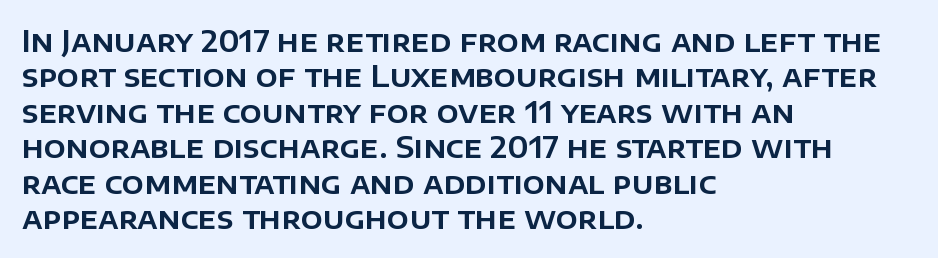
The letters advance in unequal steps, a hallmark of proportional type. This sample uses plain, unmodified letter spacing. Regarding serifs, this sample does without them. Decoration check: the copy has no underline.
